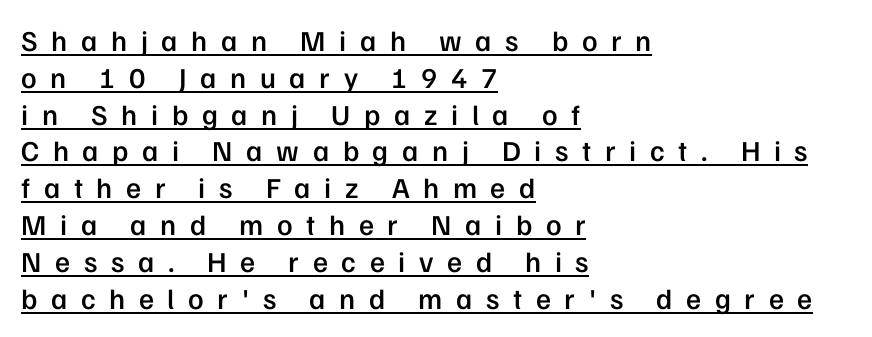
Q: Is the text bold? A: Semi-bold.
Q: Is the text italic (slanted)? A: No, it is upright.
Q: Is the typeface a serif or a sans-serif typeface? A: Sans-serif.
Q: Is the text underlined? A: Yes.
Q: How is the paragraph aligned? A: Left-aligned.
Q: Is the spacing between letters normal or unusually wide? A: Unusually wide.
Q: Is the spacing between lines tight, normal or loose? A: Normal.
Q: Width (condensed, normal, or wide)? A: Normal.
Q: Stroke contrast? A: Low.
Q: x-height? A: Medium.
Q: Monospaced? A: No.
